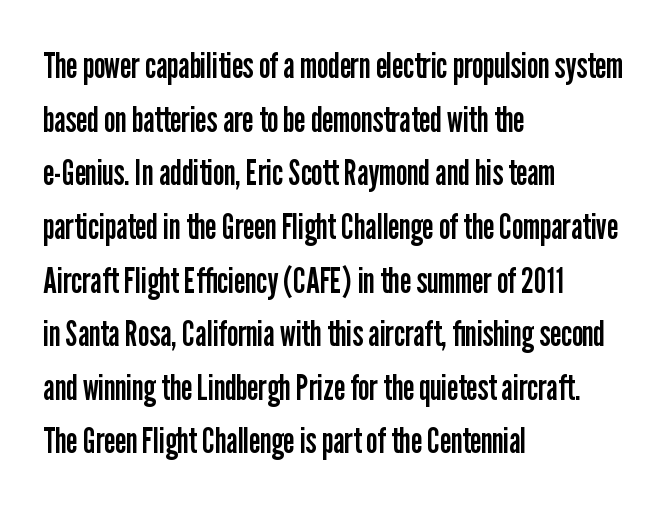
The image shows 36 px regular-weight, condensed sans-serif type, upright; set left-aligned, normal line spacing (1.49x), normal letter spacing, not underlined; low stroke contrast and a medium x-height.
